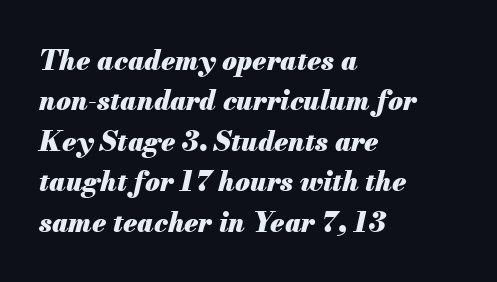
{"italic": "yes", "lean": "right", "slant_degrees": 13, "bold": "yes", "underline": "no", "align": "left", "line_spacing": "normal", "line_spacing_ratio": 1.5, "letter_spacing": "normal", "letter_spacing_em": 0.0, "glyph_px": 27}
